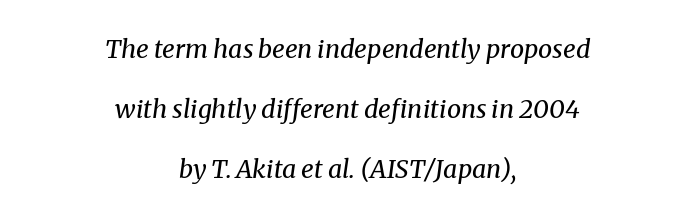
Q: Is the text bold? A: No.
Q: Is the text italic (slanted)? A: Yes, it leans right by about 8 degrees.
Q: Is the text underlined? A: No.
Q: How is the paragraph aligned? A: Centered.
Q: Is the spacing between letters normal or unusually wide? A: Normal.
Q: Is the spacing between lines tight, normal or loose? A: Loose.
